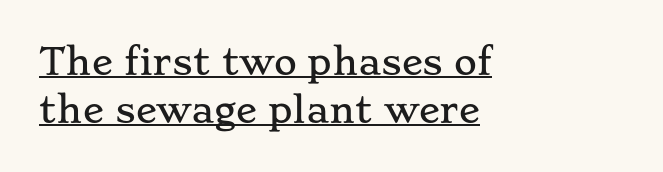
{"serif": "yes", "italic": "no", "width": "wide", "stroke_contrast": "low", "x_height": "small", "monospaced": "no", "underline": "yes", "align": "left", "line_spacing": "normal", "line_spacing_ratio": 1.38, "letter_spacing": "normal", "letter_spacing_em": 0.0, "glyph_px": 35}
